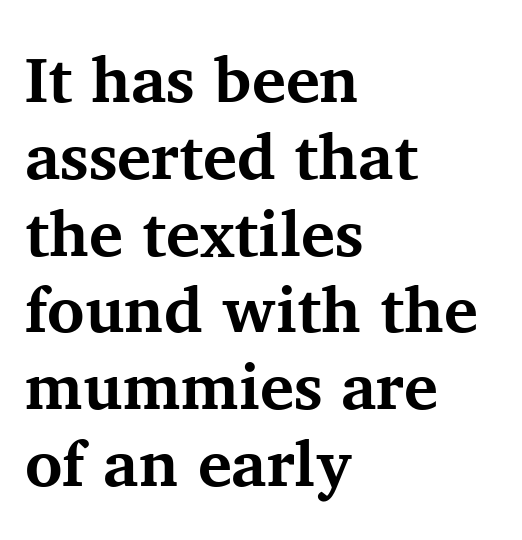
{"serif": "yes", "italic": "no", "bold": "yes", "weight": "bold", "width": "normal", "stroke_contrast": "medium", "x_height": "medium", "monospaced": "no", "underline": "no", "align": "left", "line_spacing_ratio": 1.2, "letter_spacing": "normal", "letter_spacing_em": 0.0, "glyph_px": 64}
